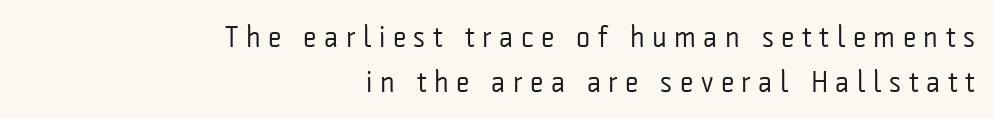
Line endings align vertically; line beginnings do not. Typographically, this falls in the sans-serif category. You could only call the tracking loose — the letters float apart. Is there much room between lines? A standard amount, neither cramped nor airy. This is roman type, the default non-slanted kind.
